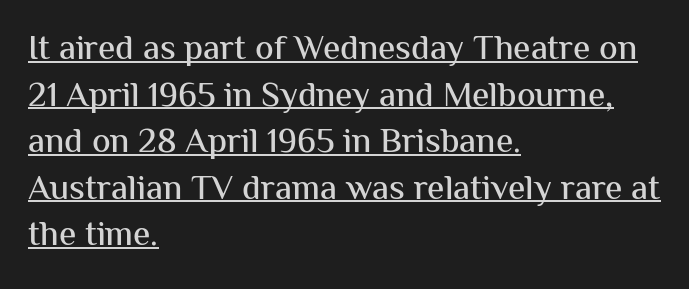
The image shows 35 px sans-serif type, upright; set left-aligned, normal line spacing (1.33x), normal letter spacing, underlined; medium stroke contrast and a medium x-height.
